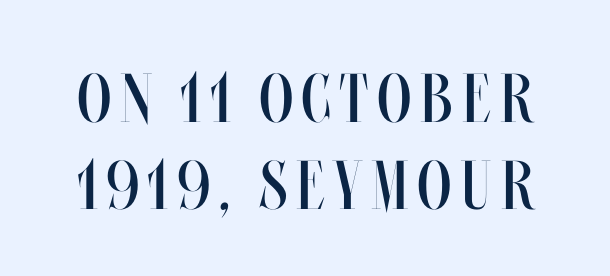
{"italic": "no", "bold": "no", "weight": "regular", "width": "condensed", "stroke_contrast": "medium", "x_height": "large", "monospaced": "no", "underline": "no", "line_spacing": "normal", "line_spacing_ratio": 1.26, "glyph_px": 69}
